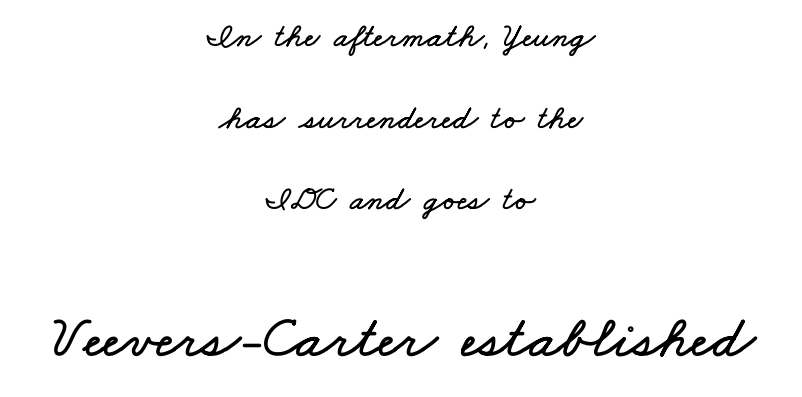
Both edges are ragged and mirror each other, which tells us the setting is centered. The foot of each line stays bare and open. Each letter keeps its own natural width here, so spacing adapts to shape. Each new line begins a long way beneath the previous one.
